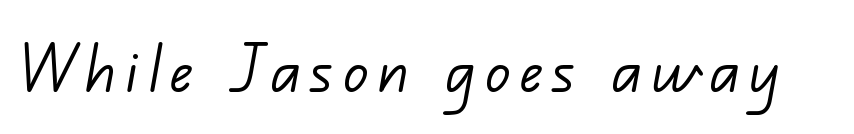
Nope, no serifs anywhere on these letters. Varying glyph widths throughout — classic text-font behaviour. The characters are drawn with everyday or finer stroke widths. A bare baseline throughout the passage.
